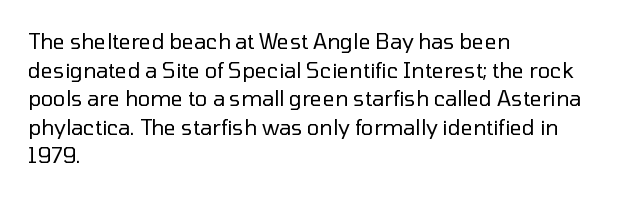
Q: Is the text bold? A: No.
Q: Is the text italic (slanted)? A: No, it is upright.
Q: Is the text underlined? A: No.
Q: How is the paragraph aligned? A: Left-aligned.
Q: Is the spacing between letters normal or unusually wide? A: Normal.
Q: Is the spacing between lines tight, normal or loose? A: Normal.
